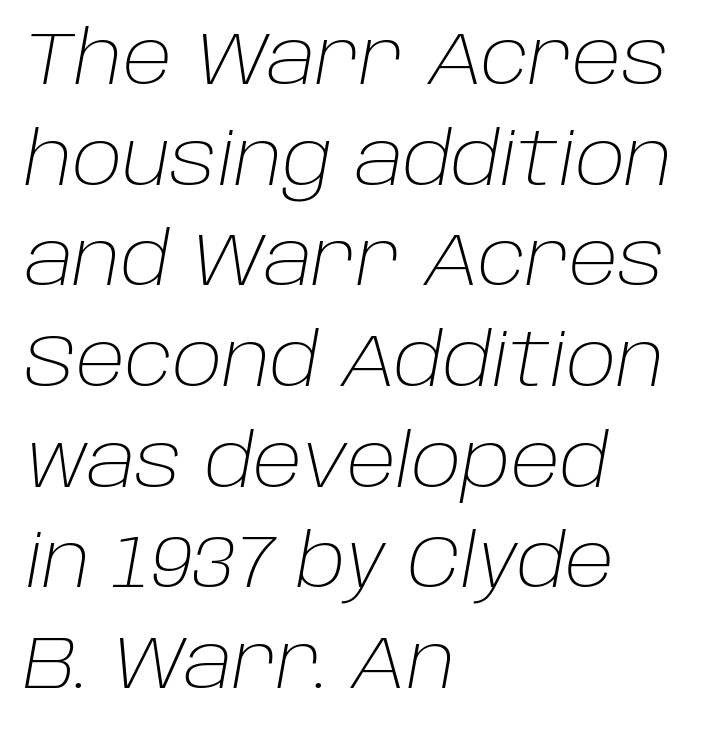
Q: Is the text bold? A: No.
Q: Is the text italic (slanted)? A: Yes, it leans right by about 10 degrees.
Q: Is the text underlined? A: No.
Q: How is the paragraph aligned? A: Left-aligned.
Q: Is the spacing between letters normal or unusually wide? A: Normal.
Q: Is the spacing between lines tight, normal or loose? A: Normal.
Q: Width (condensed, normal, or wide)? A: Normal.
Q: Stroke contrast? A: Low.
Q: x-height? A: Large.
Q: Monospaced? A: No.
